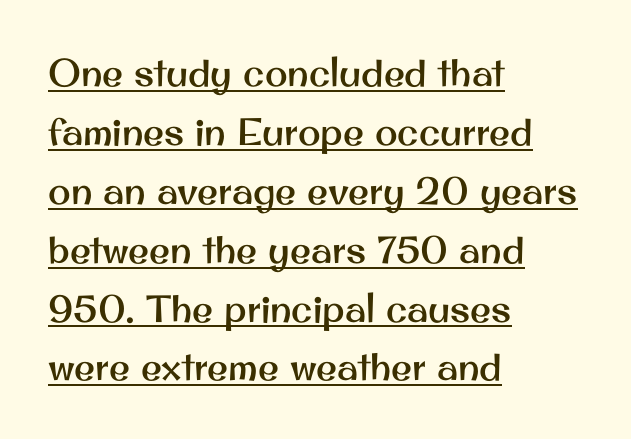
Quick note: interline space is typical. Think of a printed novel: that variable character pitch is what you see here. Look at the bottom of the vertical strokes: they stop flat, with no serifs. The words here are underlined. The gaps between neighbouring characters are ordinary and unremarkable. No italicization has been applied; the sample stays upright.
